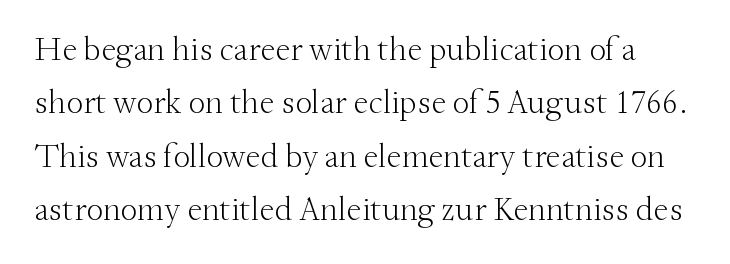
The image shows 34 px light serif type, upright; set normal line spacing (1.57x), normal letter spacing, not underlined; medium stroke contrast and a small x-height.
